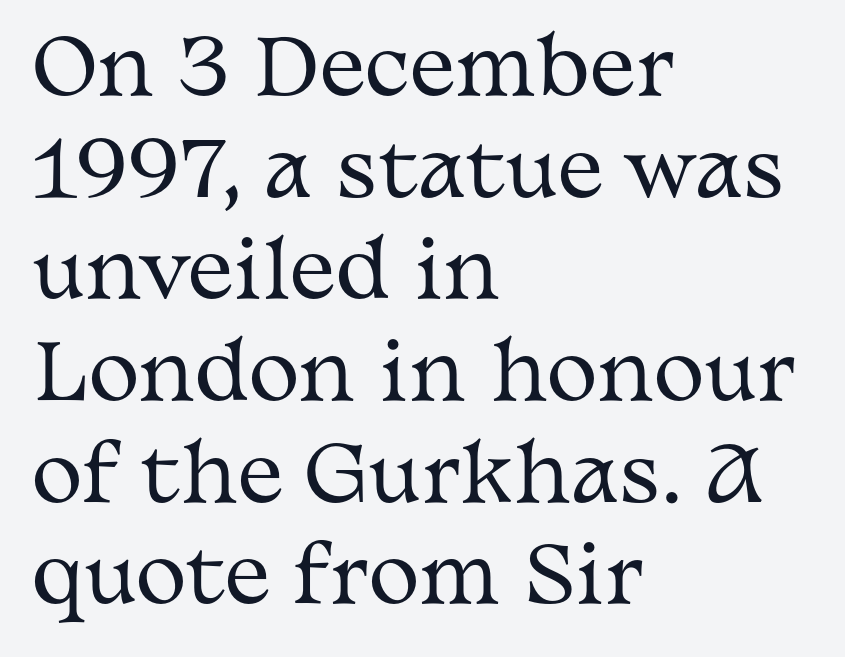
The image shows 77 px regular-weight, wide serif type, upright; set left-aligned, normal line spacing (1.32x), normal letter spacing, not underlined; medium stroke contrast and a medium x-height.
